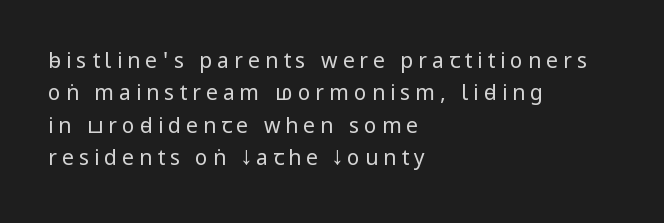
The image shows 21 px text type, upright; set left-aligned, normal line spacing (1.54x), unusually wide letter spacing (+0.24 em), not underlined.
